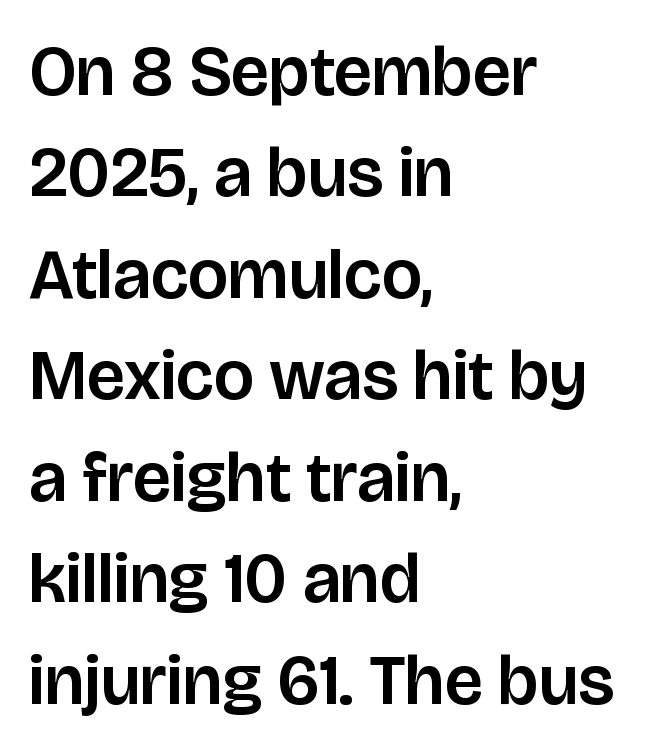
Unmarked baselines from the first word to the last. What stands out about the letter spacing? Nothing — it is the standard amount. Varying glyph widths throughout — classic text-font behaviour. Tall strokes in this sample are plumb rather than angled. In terms of letterform style, serifs are entirely absent.
